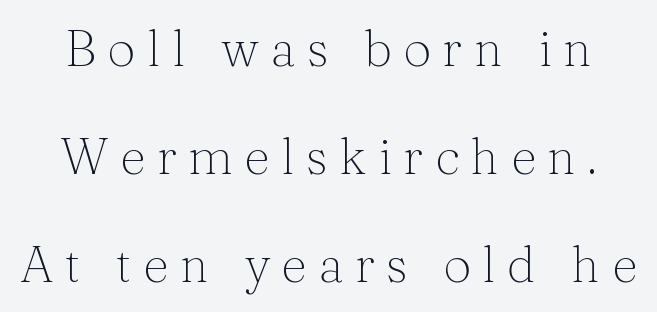
Q: Is the text bold? A: No.
Q: Is the text italic (slanted)? A: No, it is upright.
Q: Is the typeface a serif or a sans-serif typeface? A: Serif.
Q: Is the text underlined? A: No.
Q: Is the spacing between letters normal or unusually wide? A: Unusually wide.
Q: Is the spacing between lines tight, normal or loose? A: Loose.
Q: Width (condensed, normal, or wide)? A: Normal.
Q: Stroke contrast? A: Medium.
Q: x-height? A: Medium.
Q: Monospaced? A: No.
